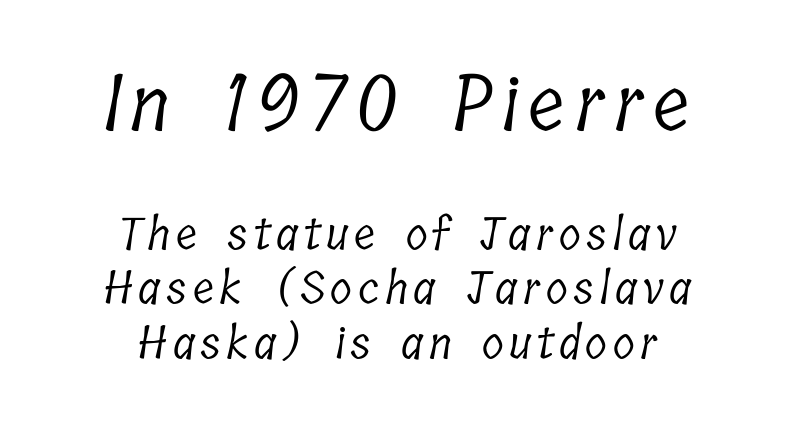
{"serif": "yes", "bold": "no", "weight": "light", "width": "condensed", "stroke_contrast": "low", "x_height": "medium", "monospaced": "no", "underline": "no", "align": "center", "line_spacing_ratio": 1.21, "larger_block": "first", "size_ratio": 1.73, "glyph_px": 78}
